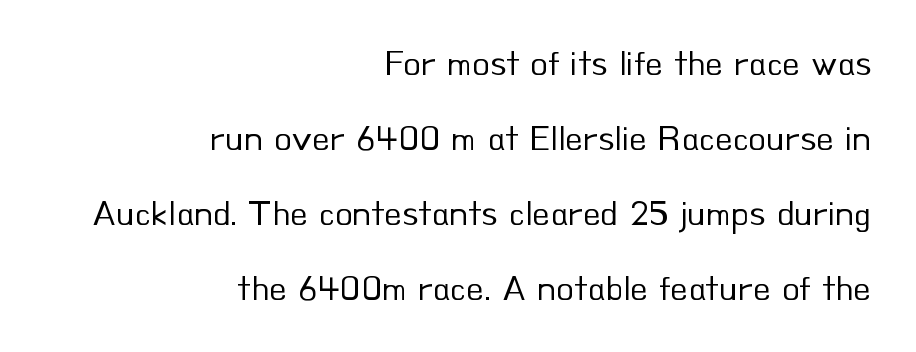
The setting favours the right margin, as signatures and pull-quotes sometimes do. Glance below the letters and you will spot only blank space. Think of a printed novel: that variable character pitch is what you see here. Think standard paragraph weight, or any step lighter than that. Vertically, the passage feels expansive, rows floating well apart. Tall strokes in this sample are plumb rather than angled.
